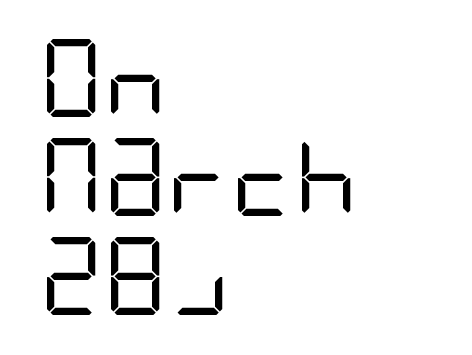
{"serif": "no", "italic": "no", "bold": "no", "weight": "regular", "width": "condensed", "stroke_contrast": "low", "x_height": "large", "underline": "no", "align": "left", "line_spacing": "normal", "line_spacing_ratio": 1.27, "letter_spacing": "normal", "letter_spacing_em": 0.0, "glyph_px": 78}
